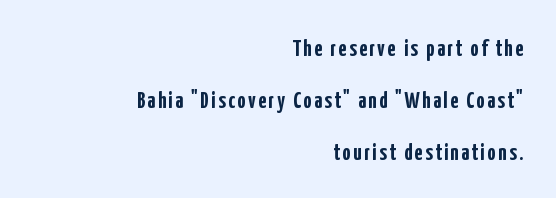
{"italic": "no", "bold": "yes", "underline": "no", "align": "right", "line_spacing": "loose", "line_spacing_ratio": 2.26, "glyph_px": 23}
